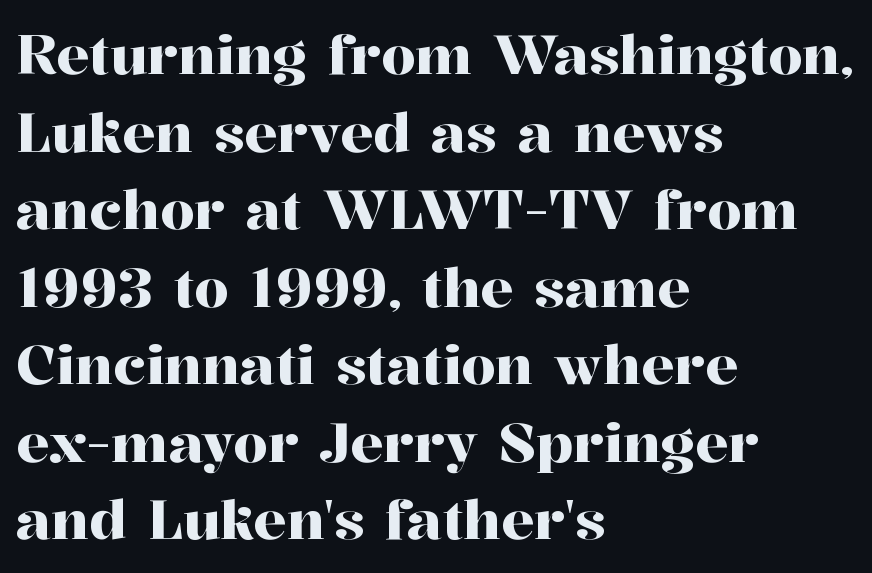
Q: Is the text italic (slanted)? A: No, it is upright.
Q: Is the typeface a serif or a sans-serif typeface? A: Serif.
Q: Is the text underlined? A: No.
Q: How is the paragraph aligned? A: Left-aligned.
Q: Is the spacing between letters normal or unusually wide? A: Normal.
Q: Is the spacing between lines tight, normal or loose? A: Normal.
Q: Width (condensed, normal, or wide)? A: Normal.
Q: Stroke contrast? A: High.
Q: x-height? A: Medium.
Q: Monospaced? A: No.
